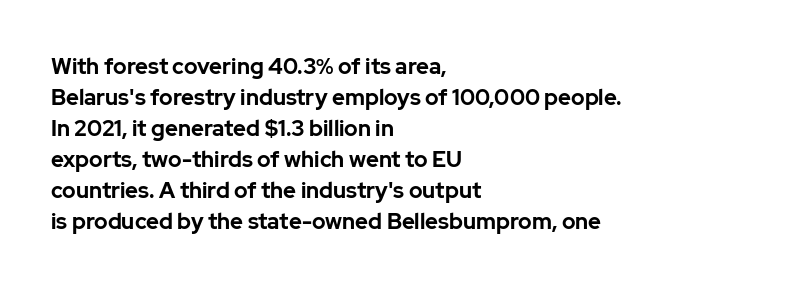
Q: Is the text bold? A: Yes.
Q: Is the text italic (slanted)? A: No, it is upright.
Q: Is the text underlined? A: No.
Q: How is the paragraph aligned? A: Left-aligned.
Q: Is the spacing between letters normal or unusually wide? A: Normal.
Q: Is the spacing between lines tight, normal or loose? A: Normal.
